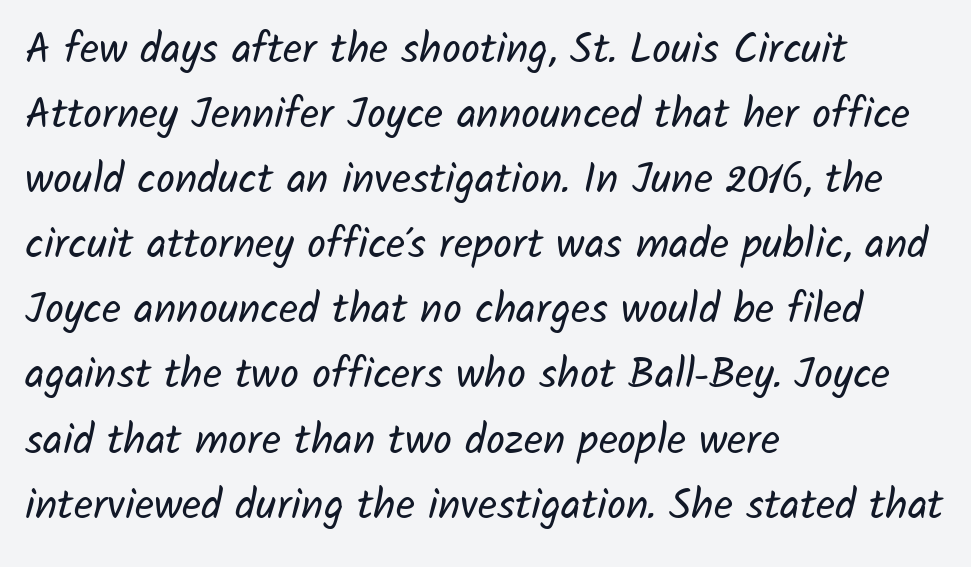
The tracking reads as untouched default to a designer's eye. Each row of text sits above clean, open space. Here the designer chose a conventional face with non-uniform glyph widths. Rows of type keep a routine distance in the vertical direction.
